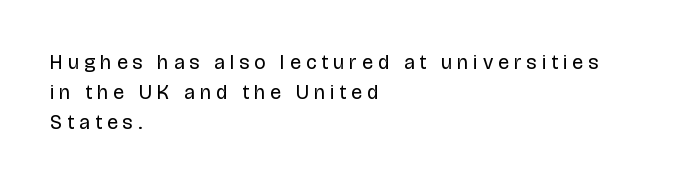
Nobody drew a line under any word here. The face used here is rendered with a markedly widened letterfit. Heft: none added — not bold. Caption: multi-line text, flush left, ragged right. Notice how the stems are strictly vertical — no italics here.
